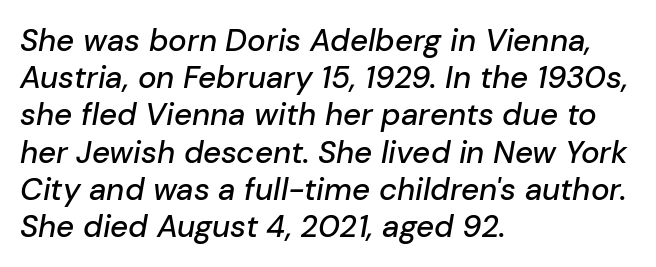
Q: Is the text italic (slanted)? A: Yes, it leans right by about 10 degrees.
Q: Is the text underlined? A: No.
Q: How is the paragraph aligned? A: Left-aligned.
Q: Is the spacing between letters normal or unusually wide? A: Normal.
Q: Width (condensed, normal, or wide)? A: Normal.
Q: Stroke contrast? A: Low.
Q: x-height? A: Medium.
Q: Monospaced? A: No.
